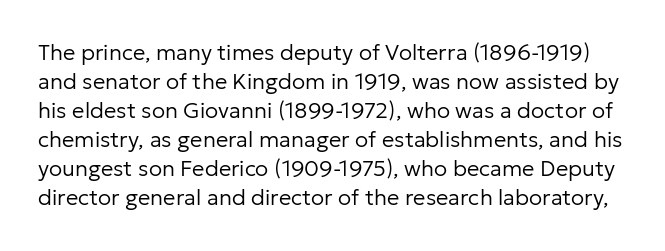
{"italic": "no", "bold": "no", "underline": "no", "line_spacing": "normal", "line_spacing_ratio": 1.32, "letter_spacing": "normal", "letter_spacing_em": 0.0, "glyph_px": 22}
